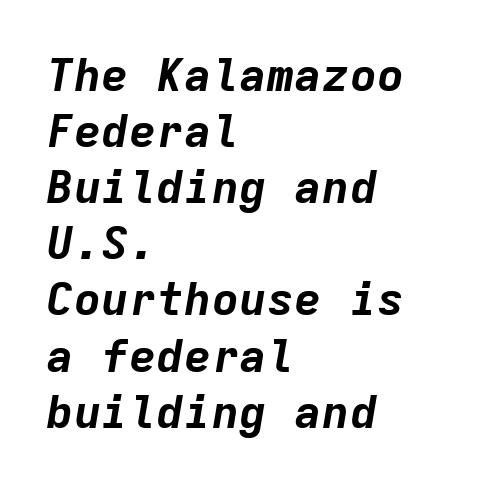
This sample is left-justified, so line endings fall wherever the words run out. Is this a fixed-width face? Yes — each glyph sits in an identical cell. A clean baseline with only descenders dipping below it. The tracking reads as untouched default to a designer's eye. Chunky letters — that's bold for sure.
